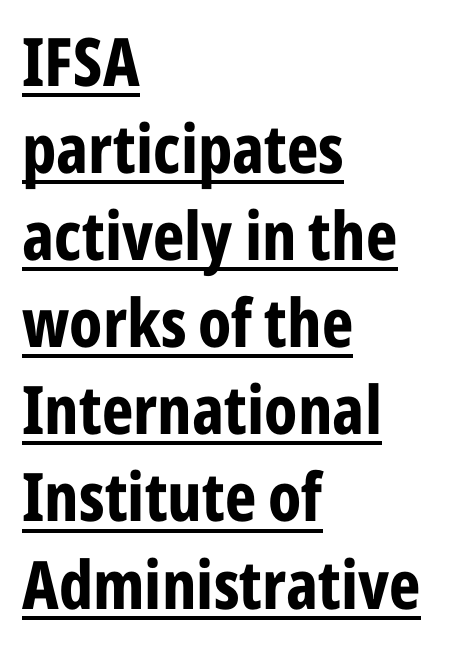
The image shows 67 px bold, condensed sans-serif type, upright; set left-aligned, normal line spacing (1.3x), normal letter spacing, underlined; low stroke contrast and a medium x-height.
